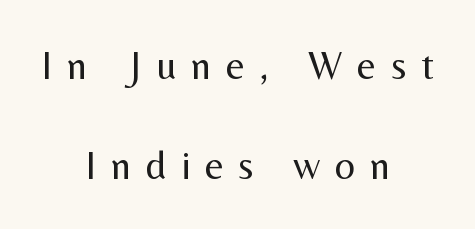
The image shows 40 px regular-weight sans-serif type, upright; set centered, loose line spacing (2.49x), unusually wide letter spacing (+0.37 em), not underlined; medium stroke contrast and a medium x-height.
